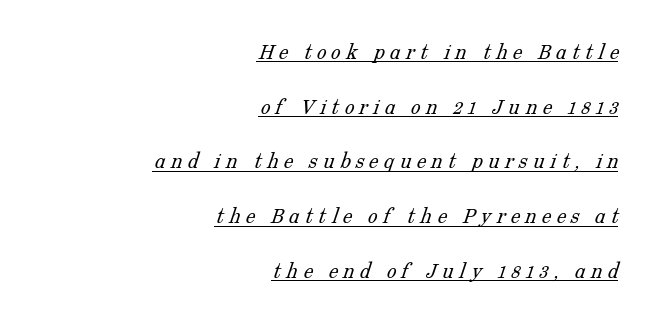
The image shows 24 px text type; set right-aligned, loose line spacing (2.28x), unusually wide letter spacing (+0.22 em), underlined.
